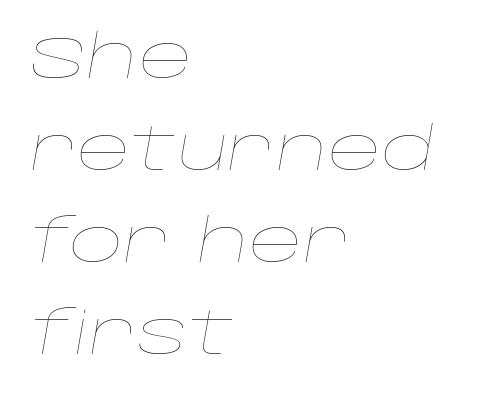
The image shows 59 px thin, wide type, italic (leaning right); set left-aligned, normal line spacing (1.56x), normal letter spacing, not underlined; low stroke contrast and a large x-height.
